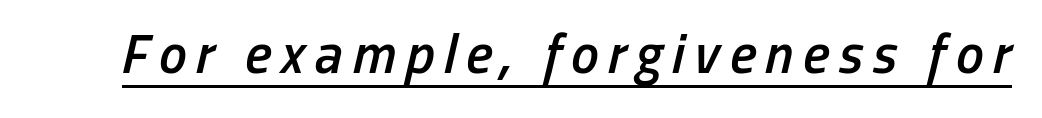
The image shows 56 px semibold, condensed type, italic (leaning right); set underlined; low stroke contrast and a medium x-height.
